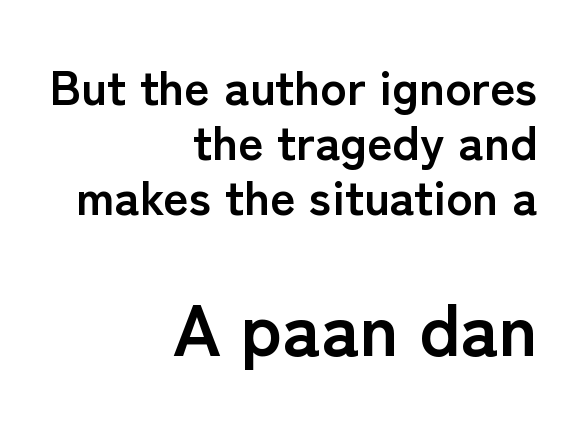
Q: Is the text bold? A: Yes.
Q: Is the text italic (slanted)? A: No, it is upright.
Q: Is the typeface a serif or a sans-serif typeface? A: Sans-serif.
Q: Is the text underlined? A: No.
Q: How is the paragraph aligned? A: Right-aligned.
Q: Is the spacing between letters normal or unusually wide? A: Normal.
Q: Is the spacing between lines tight, normal or loose? A: Tight.
Q: Which block of text is set in a larger size, the first (top) or the second (bottom)? A: The second (bottom) one.
Q: Width (condensed, normal, or wide)? A: Normal.
Q: Stroke contrast? A: Low.
Q: x-height? A: Medium.
Q: Monospaced? A: No.
